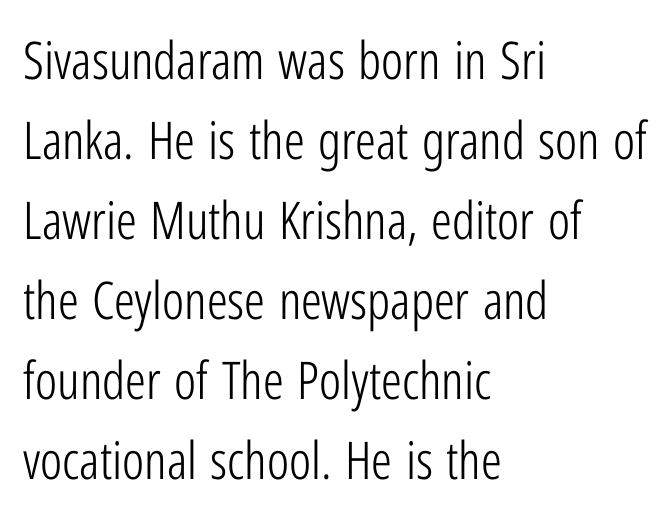
{"serif": "no", "italic": "no", "bold": "no", "weight": "light", "width": "condensed", "stroke_contrast": "low", "x_height": "medium", "monospaced": "no", "underline": "no", "align": "left", "line_spacing": "normal", "line_spacing_ratio": 1.54, "letter_spacing": "normal", "letter_spacing_em": 0.0, "glyph_px": 52}
